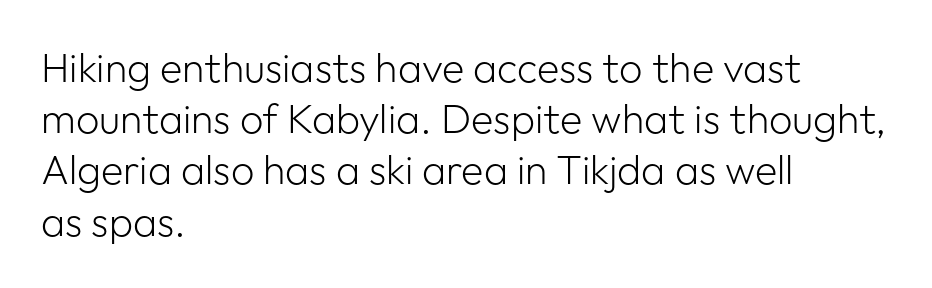
Q: Is the text bold? A: No.
Q: Is the text italic (slanted)? A: No, it is upright.
Q: Is the typeface a serif or a sans-serif typeface? A: Sans-serif.
Q: Is the text underlined? A: No.
Q: How is the paragraph aligned? A: Left-aligned.
Q: Is the spacing between letters normal or unusually wide? A: Normal.
Q: Is the spacing between lines tight, normal or loose? A: Normal.
Q: Width (condensed, normal, or wide)? A: Normal.
Q: Stroke contrast? A: Low.
Q: x-height? A: Medium.
Q: Monospaced? A: No.
